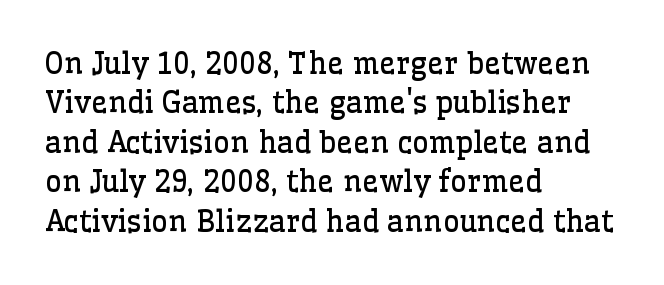
{"serif": "yes", "italic": "no", "bold": "no", "weight": "regular", "width": "normal", "stroke_contrast": "low", "x_height": "medium", "monospaced": "no", "underline": "no", "align": "left", "line_spacing": "normal", "line_spacing_ratio": 1.36, "letter_spacing": "normal", "letter_spacing_em": 0.0, "glyph_px": 29}
